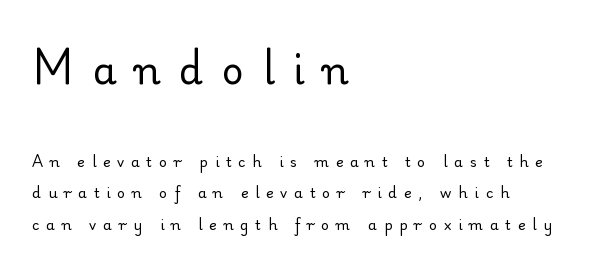
{"serif": "yes", "italic": "no", "bold": "no", "weight": "regular", "width": "normal", "stroke_contrast": "low", "x_height": "small", "monospaced": "no", "underline": "no", "align": "left", "line_spacing": "loose", "line_spacing_ratio": 2.25, "letter_spacing": "wide", "letter_spacing_em": 0.49, "larger_block": "first", "size_ratio": 2.71, "glyph_px": 38}
